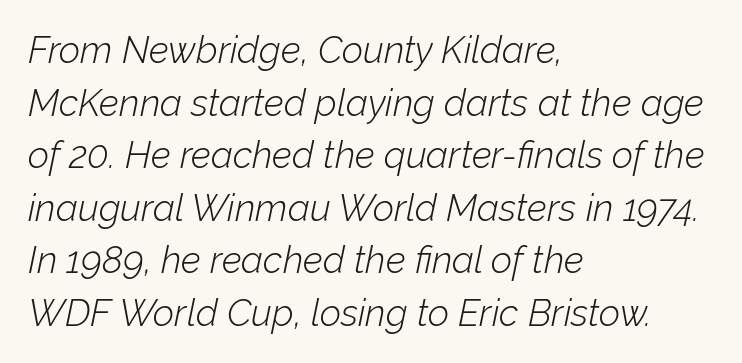
Q: Is the text bold? A: No.
Q: Is the text italic (slanted)? A: Yes, it leans right by about 12 degrees.
Q: Is the text underlined? A: No.
Q: How is the paragraph aligned? A: Left-aligned.
Q: Is the spacing between letters normal or unusually wide? A: Normal.
Q: Is the spacing between lines tight, normal or loose? A: Normal.
Q: Width (condensed, normal, or wide)? A: Normal.
Q: Stroke contrast? A: Low.
Q: x-height? A: Medium.
Q: Monospaced? A: No.
